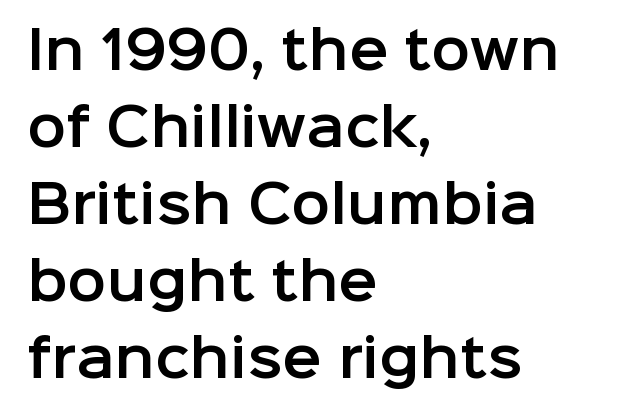
Only glyphs here, with clear space below each row. The typeface chosen for these lines omits serifs. Tall strokes in this sample are plumb rather than angled. The face used here is proportionally spaced, like ordinary book or web type. There is no visible air inserted between adjacent glyphs. Reading down the block, your eye returns to a fixed left position each line.
